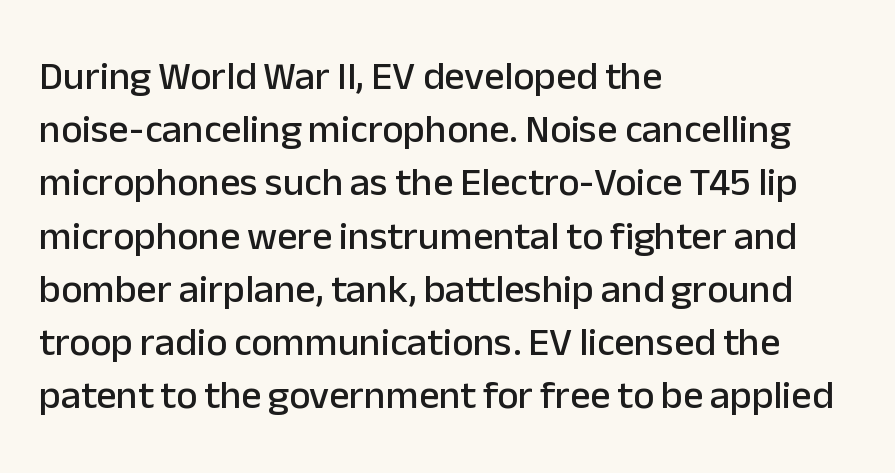
Q: Is the text italic (slanted)? A: No, it is upright.
Q: Is the typeface a serif or a sans-serif typeface? A: Sans-serif.
Q: Is the text underlined? A: No.
Q: How is the paragraph aligned? A: Left-aligned.
Q: Is the spacing between letters normal or unusually wide? A: Normal.
Q: Is the spacing between lines tight, normal or loose? A: Normal.
Q: Width (condensed, normal, or wide)? A: Normal.
Q: Stroke contrast? A: Low.
Q: x-height? A: Medium.
Q: Monospaced? A: No.
